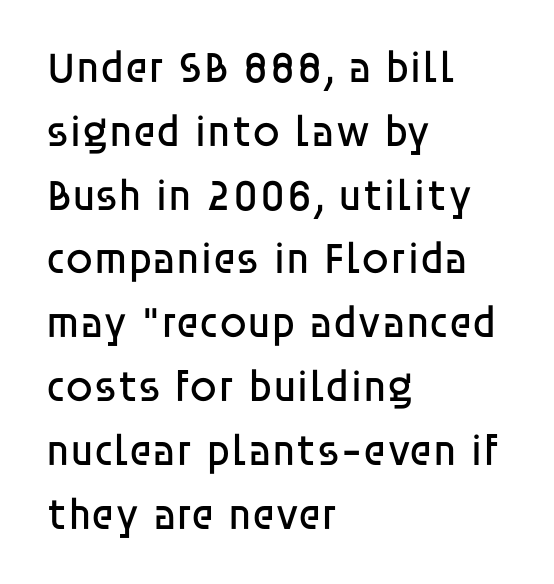
{"serif": "no", "italic": "no", "bold": "no", "weight": "regular", "width": "normal", "stroke_contrast": "low", "x_height": "large", "monospaced": "no", "underline": "no", "align": "left", "line_spacing": "normal", "line_spacing_ratio": 1.45, "letter_spacing": "normal", "letter_spacing_em": 0.0, "glyph_px": 44}
